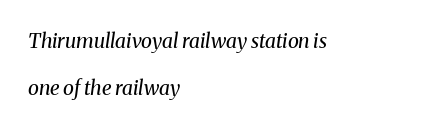
Any mark beneath the type? The region is blank. Yep, that's italic — everything's leaning. The block of text is sparse from top to bottom, with ample space between rows. No extra tracking has been applied to these lines. Horizontal alignment here is leftward, the default for most running prose. The characters are drawn with everyday or finer stroke widths.
